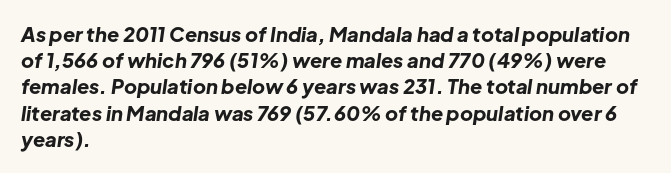
Q: Is the text bold? A: Yes.
Q: Is the text italic (slanted)? A: Yes, it leans right by about 8 degrees.
Q: Is the text underlined? A: No.
Q: How is the paragraph aligned? A: Left-aligned.
Q: Is the spacing between letters normal or unusually wide? A: Normal.
Q: Is the spacing between lines tight, normal or loose? A: Normal.
